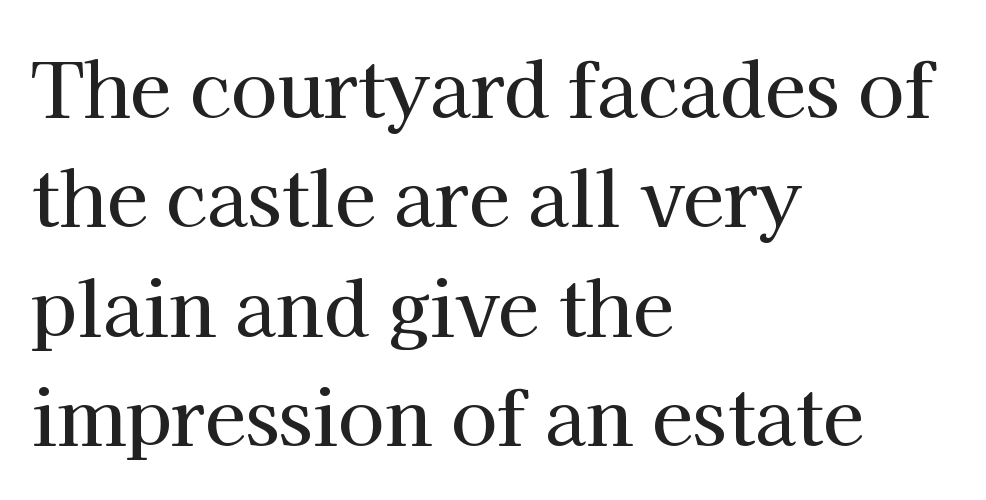
The image shows 75 px serif type, upright; set left-aligned, normal line spacing (1.46x), normal letter spacing, not underlined; high stroke contrast and a medium x-height.
